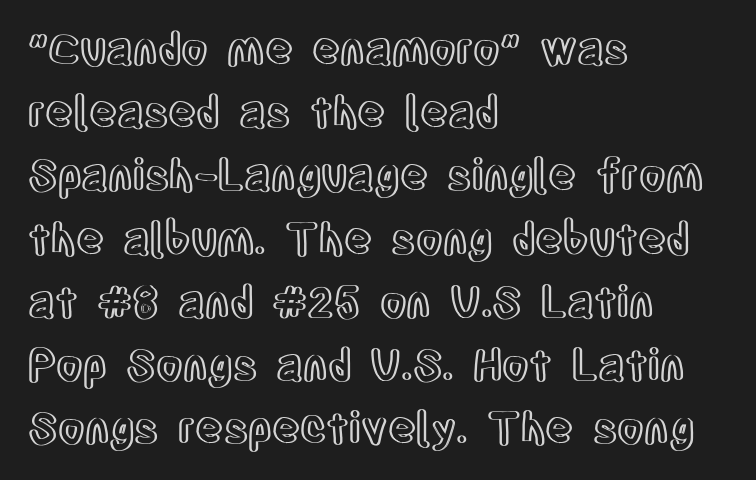
Q: Is the text italic (slanted)? A: No, it is upright.
Q: Is the text underlined? A: No.
Q: How is the paragraph aligned? A: Left-aligned.
Q: Is the spacing between letters normal or unusually wide? A: Normal.
Q: Is the spacing between lines tight, normal or loose? A: Normal.
Q: Width (condensed, normal, or wide)? A: Condensed.
Q: x-height? A: Large.
Q: Monospaced? A: No.
